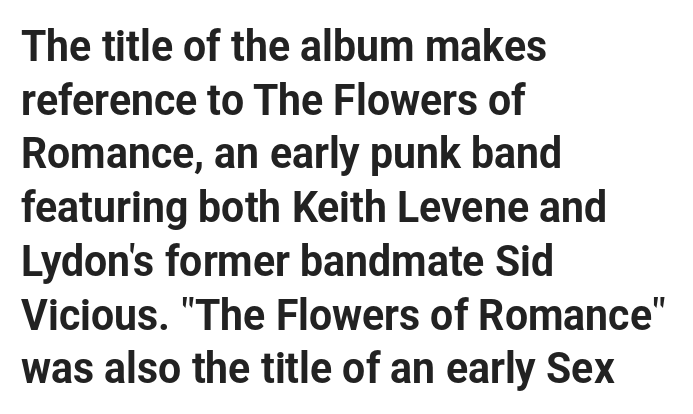
Q: Is the text italic (slanted)? A: No, it is upright.
Q: Is the typeface a serif or a sans-serif typeface? A: Sans-serif.
Q: Is the text underlined? A: No.
Q: How is the paragraph aligned? A: Left-aligned.
Q: Is the spacing between letters normal or unusually wide? A: Normal.
Q: Is the spacing between lines tight, normal or loose? A: Normal.
Q: Width (condensed, normal, or wide)? A: Normal.
Q: Stroke contrast? A: Low.
Q: x-height? A: Medium.
Q: Monospaced? A: No.
